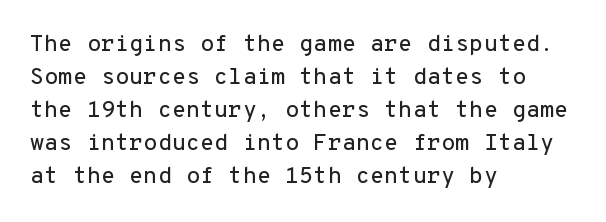
The image shows 23 px text type, upright; set left-aligned, normal line spacing (1.43x), normal letter spacing, not underlined.
